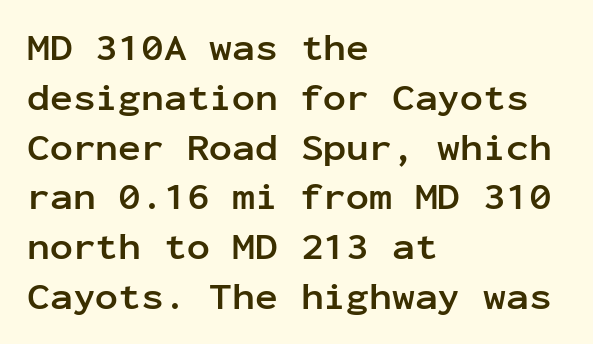
{"serif": "no", "italic": "no", "bold": "yes", "weight": "semibold", "width": "normal", "stroke_contrast": "low", "x_height": "medium", "monospaced": "yes", "underline": "no", "align": "left", "line_spacing": "normal", "line_spacing_ratio": 1.31, "letter_spacing": "normal", "letter_spacing_em": 0.0, "glyph_px": 38}
